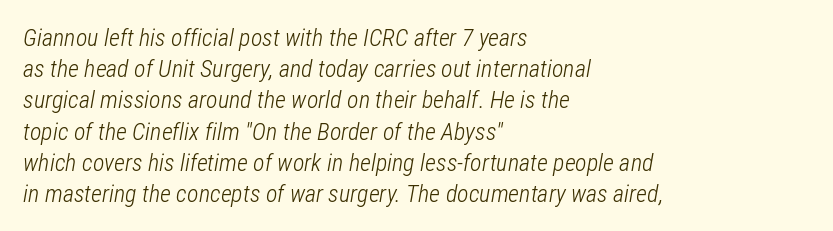
The image shows 24 px text type, italic (leaning right); set left-aligned, normal line spacing (1.3x), normal letter spacing, not underlined.
